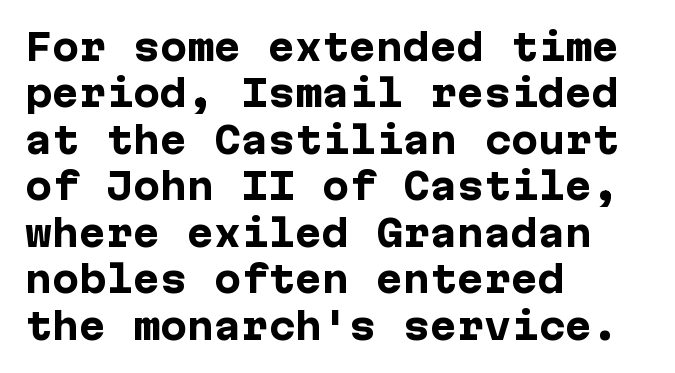
Q: Is the text bold? A: Yes.
Q: Is the text italic (slanted)? A: No, it is upright.
Q: Is the typeface a serif or a sans-serif typeface? A: Sans-serif.
Q: Is the text underlined? A: No.
Q: How is the paragraph aligned? A: Left-aligned.
Q: Is the spacing between letters normal or unusually wide? A: Normal.
Q: Is the spacing between lines tight, normal or loose? A: Normal.
Q: Width (condensed, normal, or wide)? A: Normal.
Q: Stroke contrast? A: Low.
Q: x-height? A: Medium.
